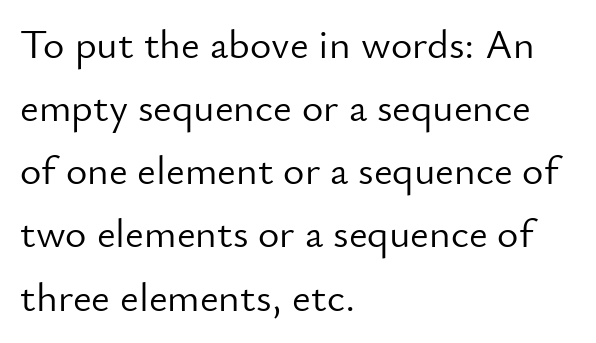
{"serif": "no", "italic": "no", "bold": "no", "weight": "light", "width": "normal", "stroke_contrast": "low", "x_height": "small", "monospaced": "no", "underline": "no", "align": "left", "line_spacing": "normal", "line_spacing_ratio": 1.54, "letter_spacing": "normal", "letter_spacing_em": 0.0, "glyph_px": 41}
